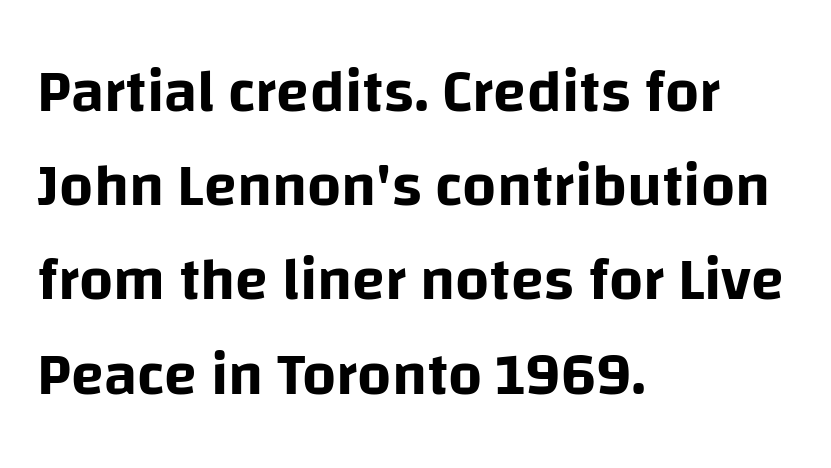
{"serif": "no", "italic": "no", "width": "normal", "stroke_contrast": "low", "x_height": "large", "monospaced": "no", "underline": "no", "align": "left", "line_spacing": "normal", "line_spacing_ratio": 1.57, "letter_spacing": "normal", "letter_spacing_em": 0.0, "glyph_px": 60}
